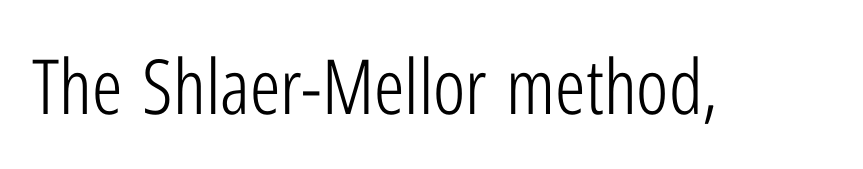
{"serif": "no", "italic": "no", "bold": "no", "weight": "light", "width": "condensed", "stroke_contrast": "low", "x_height": "medium", "monospaced": "no", "underline": "no", "letter_spacing": "normal", "letter_spacing_em": 0.0, "glyph_px": 76}
